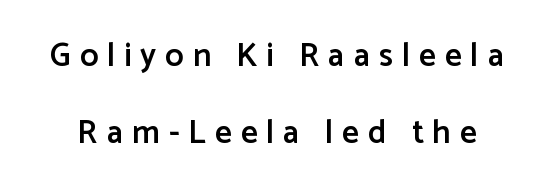
Q: Is the text bold? A: Semi-bold.
Q: Is the text italic (slanted)? A: No, it is upright.
Q: Is the typeface a serif or a sans-serif typeface? A: Sans-serif.
Q: Is the text underlined? A: No.
Q: Is the spacing between letters normal or unusually wide? A: Unusually wide.
Q: Is the spacing between lines tight, normal or loose? A: Loose.
Q: Width (condensed, normal, or wide)? A: Normal.
Q: Stroke contrast? A: Low.
Q: x-height? A: Medium.
Q: Monospaced? A: No.
